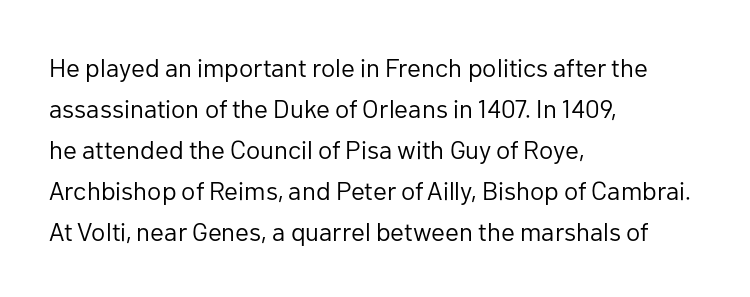
The words here are not underlined. Unbolded letterforms with no extra heft. Quick note: interline space is typical. These lines stack with their left ends in a neat column. Ordinary non-slanted type is in use. Here the glyphs are tracked normally, forming tight word shapes.
